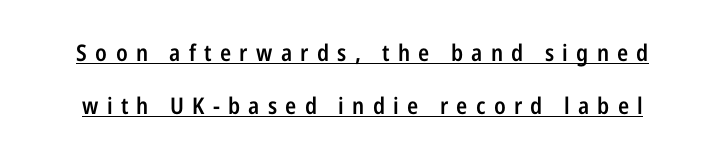
The image shows 23 px text type, upright; set loose line spacing (2.3x), unusually wide letter spacing (+0.36 em), underlined.
